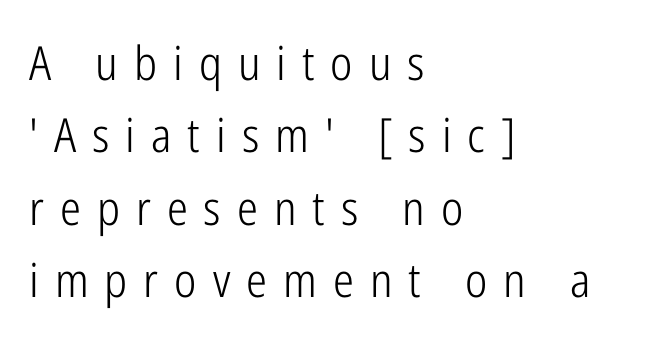
{"serif": "no", "italic": "no", "bold": "no", "weight": "light", "width": "condensed", "stroke_contrast": "low", "x_height": "medium", "monospaced": "no", "underline": "no", "align": "left", "line_spacing": "normal", "line_spacing_ratio": 1.54, "letter_spacing": "wide", "letter_spacing_em": 0.34, "glyph_px": 47}
